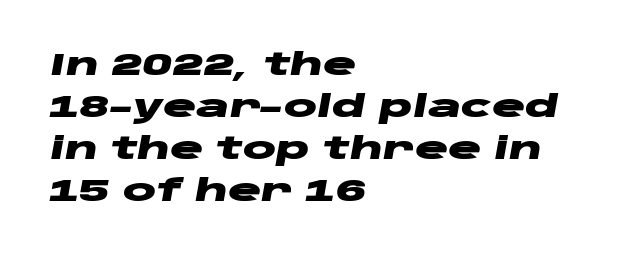
{"italic": "yes", "lean": "right", "slant_degrees": 10, "bold": "yes", "weight": "heavy", "width": "wide", "stroke_contrast": "low", "x_height": "large", "monospaced": "no", "underline": "no", "align": "left", "line_spacing": "normal", "line_spacing_ratio": 1.36, "letter_spacing": "normal", "letter_spacing_em": 0.0, "glyph_px": 31}
